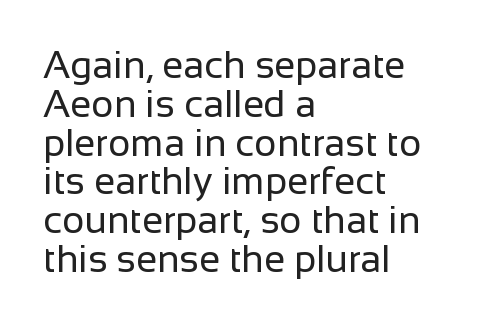
Q: Is the text bold? A: No.
Q: Is the text italic (slanted)? A: No, it is upright.
Q: Is the typeface a serif or a sans-serif typeface? A: Sans-serif.
Q: Is the text underlined? A: No.
Q: How is the paragraph aligned? A: Left-aligned.
Q: Is the spacing between letters normal or unusually wide? A: Normal.
Q: Is the spacing between lines tight, normal or loose? A: Tight.
Q: Width (condensed, normal, or wide)? A: Normal.
Q: Stroke contrast? A: Low.
Q: x-height? A: Medium.
Q: Monospaced? A: No.
